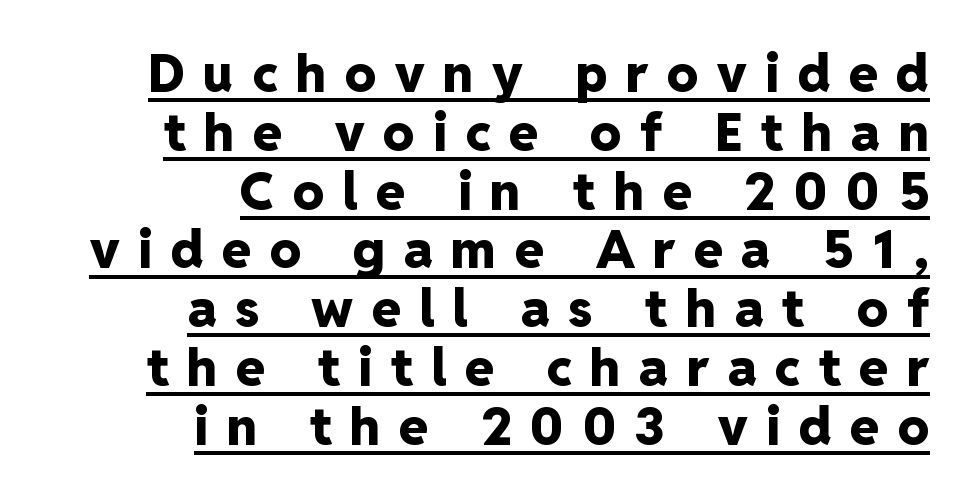
The image shows 52 px heavy sans-serif type, upright; set right-aligned, tight line spacing (1.13x), unusually wide letter spacing (+0.36 em), underlined; low stroke contrast and a medium x-height.
